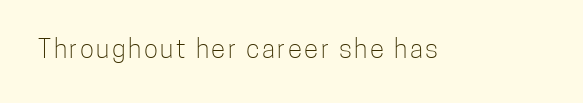
Q: Is the text bold? A: No.
Q: Is the text italic (slanted)? A: No, it is upright.
Q: Is the text underlined? A: No.
